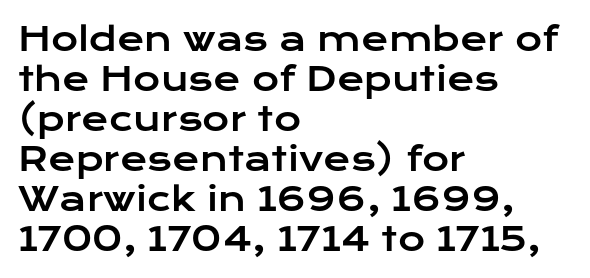
{"serif": "no", "italic": "no", "width": "wide", "stroke_contrast": "low", "x_height": "medium", "monospaced": "no", "underline": "no", "align": "left", "line_spacing_ratio": 1.21, "letter_spacing": "normal", "letter_spacing_em": 0.0, "glyph_px": 33}
